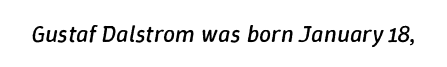
The image shows 24 px text type, italic (leaning right); set normal letter spacing, not underlined.
